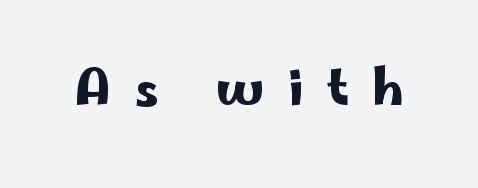
The image shows 49 px wide sans-serif type, upright; set unusually wide letter spacing (+0.48 em), not underlined; low stroke contrast and a small x-height.
